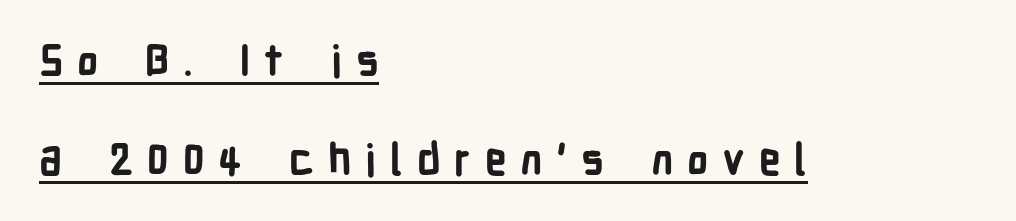
The image shows 43 px bold, condensed sans-serif type, upright; set left-aligned, loose line spacing (2.3x), unusually wide letter spacing (+0.32 em), underlined; low stroke contrast and a medium x-height.
